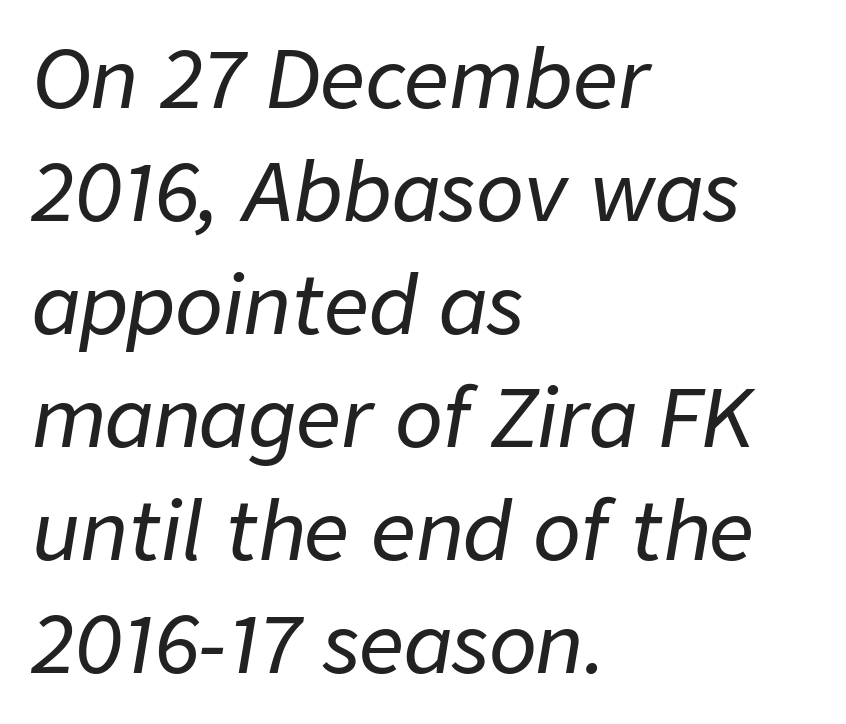
{"italic": "yes", "lean": "right", "slant_degrees": 9, "width": "normal", "stroke_contrast": "low", "x_height": "medium", "monospaced": "no", "underline": "no", "align": "left", "line_spacing": "normal", "line_spacing_ratio": 1.43, "letter_spacing": "normal", "letter_spacing_em": 0.0, "glyph_px": 79}
